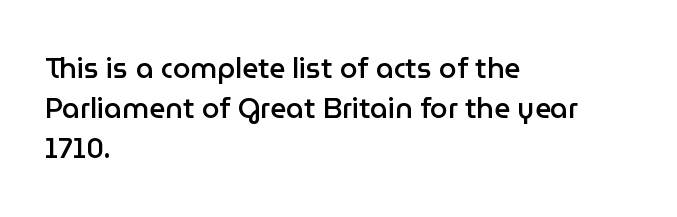
The face used here is proportionally spaced, like ordinary book or web type. Honestly, the letter spacing is just normal — you wouldn't notice it. Has an underline been added? It has not. The face used here is a sans, in the tradition of grotesques and geometrics.
